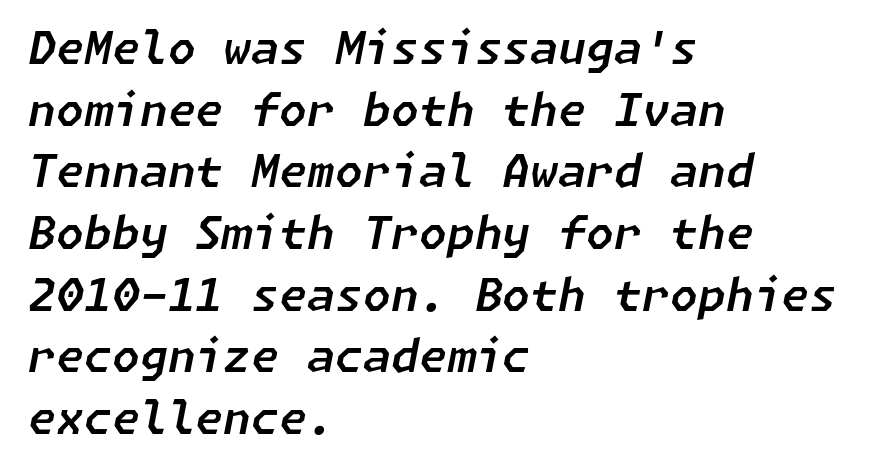
{"italic": "yes", "lean": "right", "slant_degrees": 11, "width": "normal", "stroke_contrast": "low", "x_height": "medium", "underline": "no", "align": "left", "line_spacing": "normal", "line_spacing_ratio": 1.37, "letter_spacing": "normal", "letter_spacing_em": 0.0, "glyph_px": 45}
